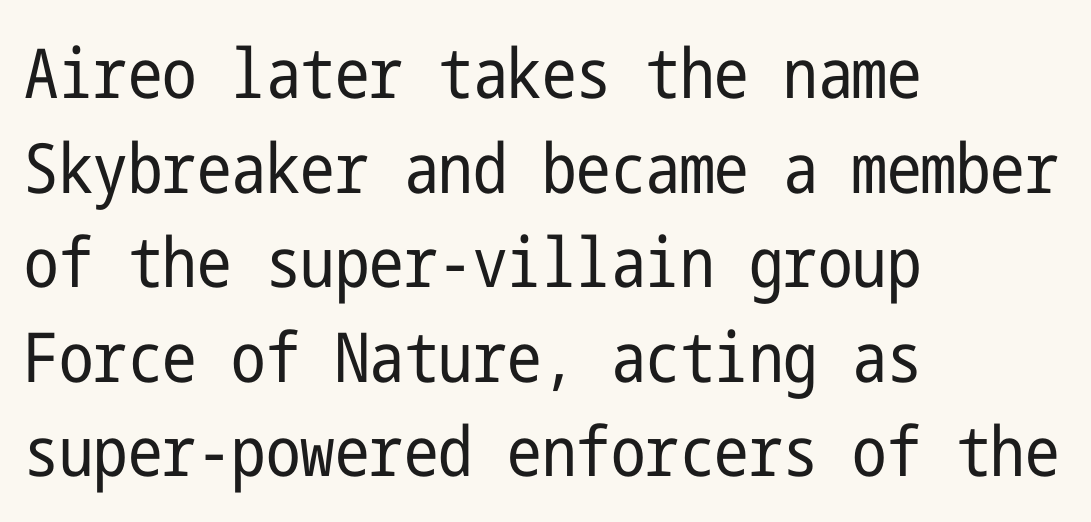
Students, observe: this is what conventionally led text looks like. The paragraph shown leans on its left margin. Descenders hang freely into open space. A typesetter would call this zero additional tracking.
